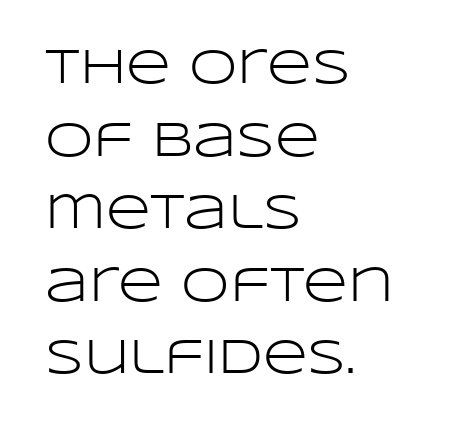
Check where the strokes stop: nothing finishes them off — pure sans. These glyphs show unthickened strokes, regular width or finer. The line texture is even and compact thanks to regular tracking. The letters advance in unequal steps, a hallmark of proportional type.
